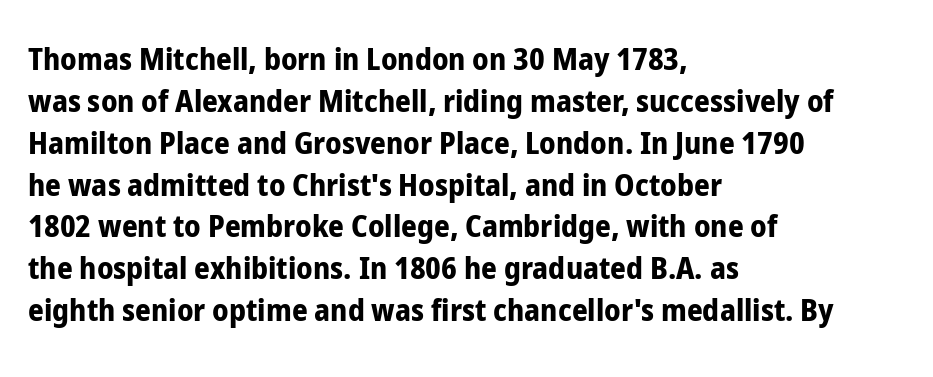
{"serif": "no", "italic": "no", "bold": "yes", "weight": "bold", "width": "condensed", "stroke_contrast": "low", "x_height": "medium", "monospaced": "no", "underline": "no", "align": "left", "line_spacing": "normal", "line_spacing_ratio": 1.35, "letter_spacing": "normal", "letter_spacing_em": 0.0, "glyph_px": 31}
